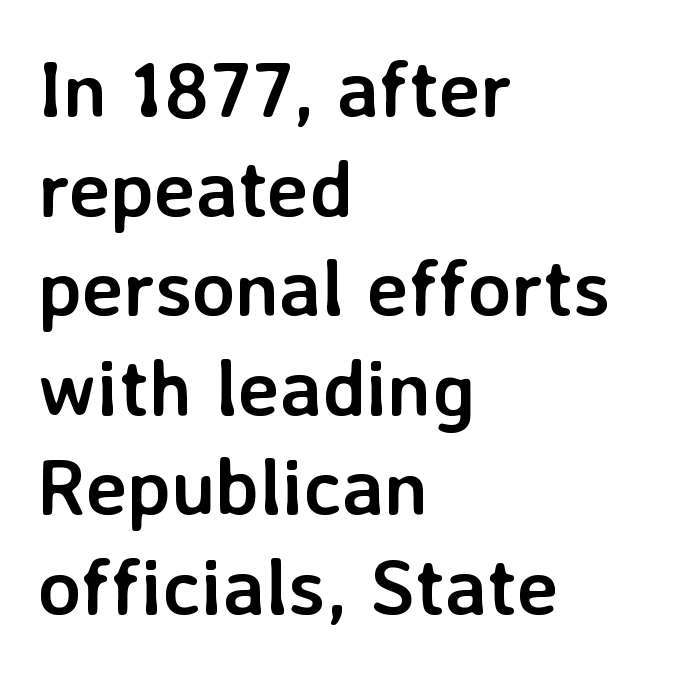
Does the weight exceed regular? Yes, all the way to bold. The lines in this sample share a left origin and differ only in where they stop. Beneath every word, the page is bare. Think of a printed novel: that variable character pitch is what you see here. These lines keep a tight, regular rhythm from letter to letter.
